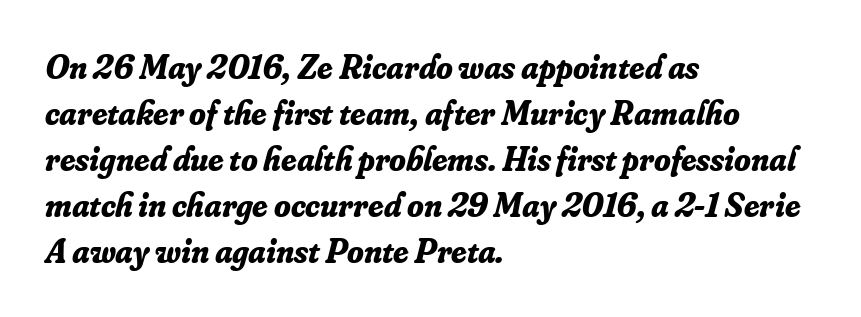
The image shows 34 px bold serif type, italic (leaning right); set left-aligned, normal line spacing (1.35x), normal letter spacing, not underlined; low stroke contrast and a small x-height.
